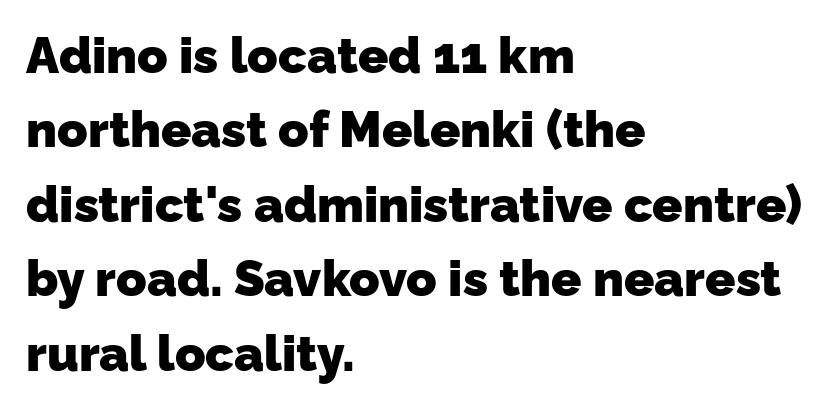
Interline gaps are of average width in this sample. No word sits above an underline. The rendering uses natural spacing where letterforms have individual widths. The letters are bold, with thick, heavy strokes. Nothing unusual about the tracking: characters are spaced as the font intends. The typeface chosen for these lines omits serifs.
